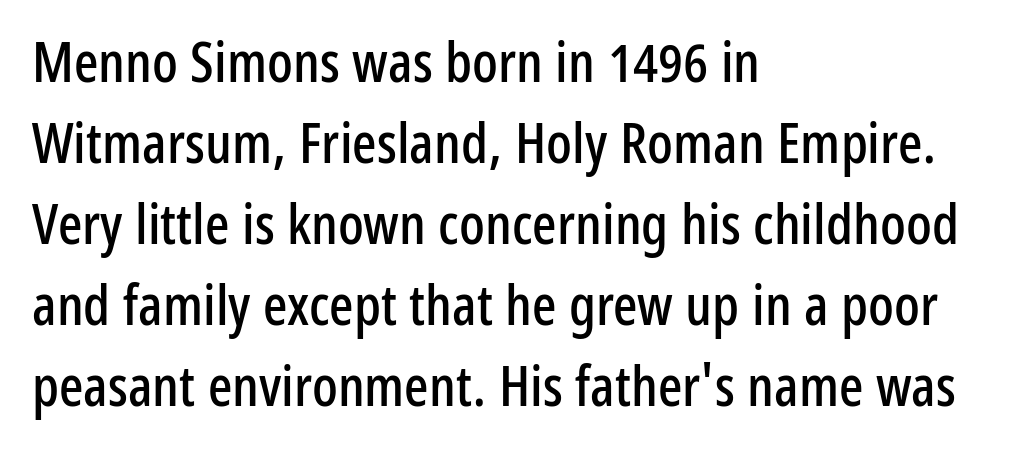
The image shows 57 px condensed sans-serif type, upright; set left-aligned, normal line spacing (1.42x), normal letter spacing, not underlined; low stroke contrast and a medium x-height.
